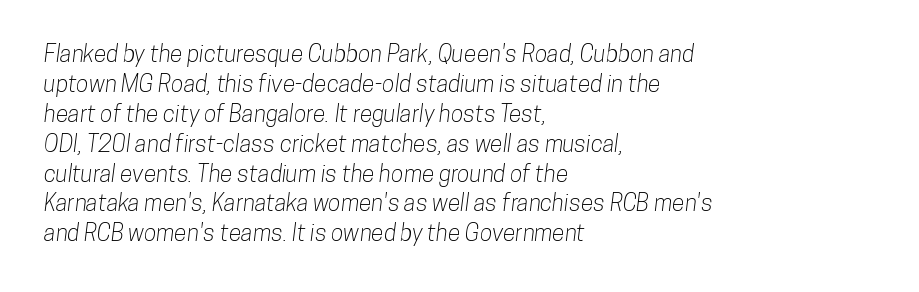
Q: Is the text underlined? A: No.
Q: How is the paragraph aligned? A: Left-aligned.
Q: Is the spacing between letters normal or unusually wide? A: Normal.
Q: Is the spacing between lines tight, normal or loose? A: Normal.
